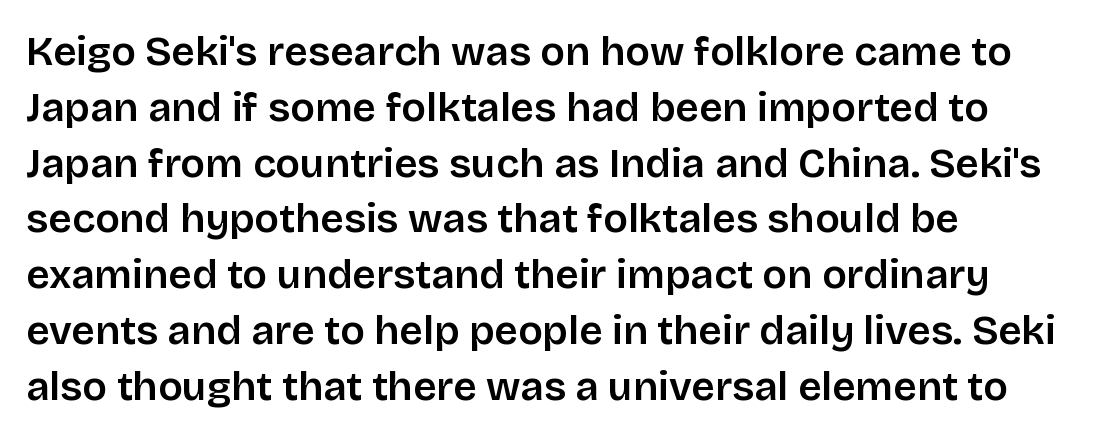
This sample uses plain, unmodified letter spacing. The vertical gap from one line to the next is medium. The paragraph shown leans on its left margin. The letters stand upright; this is a roman face.
